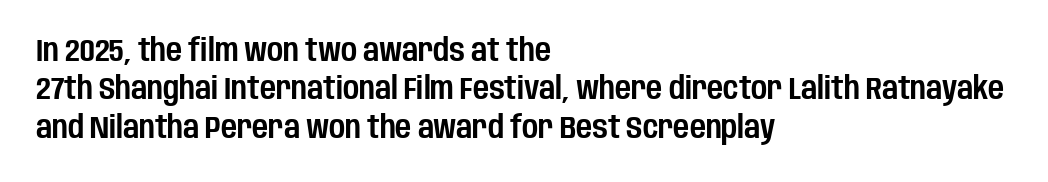
{"serif": "no", "italic": "no", "width": "condensed", "stroke_contrast": "low", "x_height": "large", "monospaced": "no", "underline": "no", "align": "left", "line_spacing_ratio": 1.24, "letter_spacing": "normal", "letter_spacing_em": 0.0, "glyph_px": 31}
